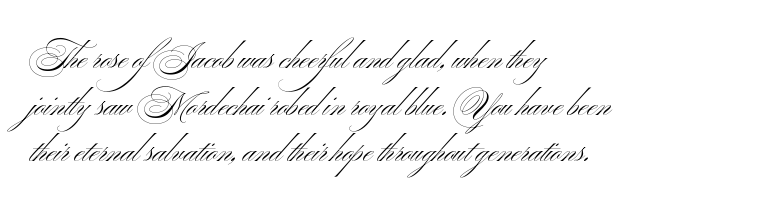
{"serif": "no", "bold": "no", "weight": "light", "width": "wide", "stroke_contrast": "medium", "x_height": "small", "monospaced": "no", "underline": "no", "align": "left", "line_spacing": "normal", "line_spacing_ratio": 1.46, "letter_spacing": "normal", "letter_spacing_em": 0.0, "glyph_px": 32}
